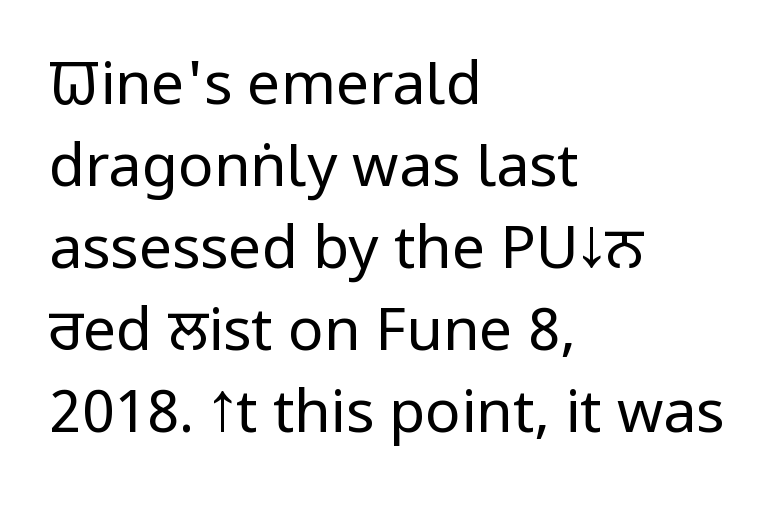
{"serif": "no", "italic": "no", "bold": "no", "weight": "regular", "width": "condensed", "stroke_contrast": "low", "x_height": "large", "monospaced": "no", "underline": "no", "align": "left", "line_spacing": "normal", "line_spacing_ratio": 1.39, "letter_spacing": "normal", "letter_spacing_em": 0.0, "glyph_px": 59}
